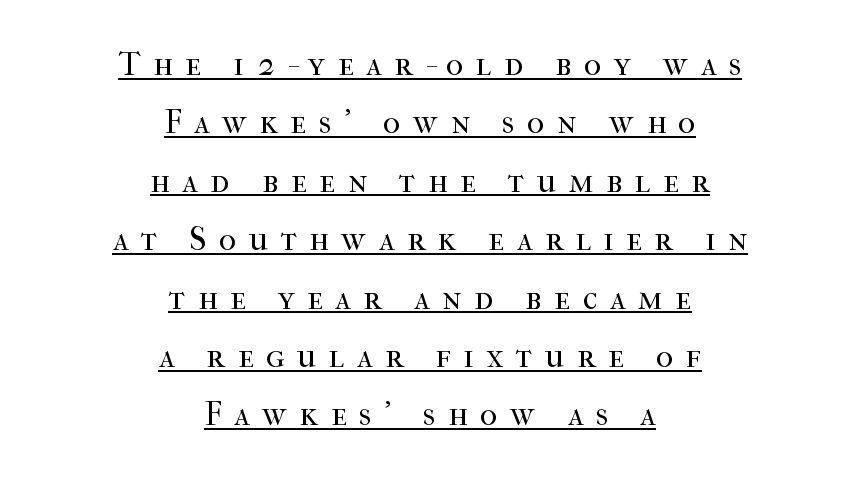
Q: Is the text bold? A: No.
Q: Is the text italic (slanted)? A: No, it is upright.
Q: Is the typeface a serif or a sans-serif typeface? A: Serif.
Q: Is the text underlined? A: Yes.
Q: How is the paragraph aligned? A: Centered.
Q: Is the spacing between letters normal or unusually wide? A: Unusually wide.
Q: Width (condensed, normal, or wide)? A: Normal.
Q: Stroke contrast? A: High.
Q: x-height? A: Medium.
Q: Monospaced? A: No.
